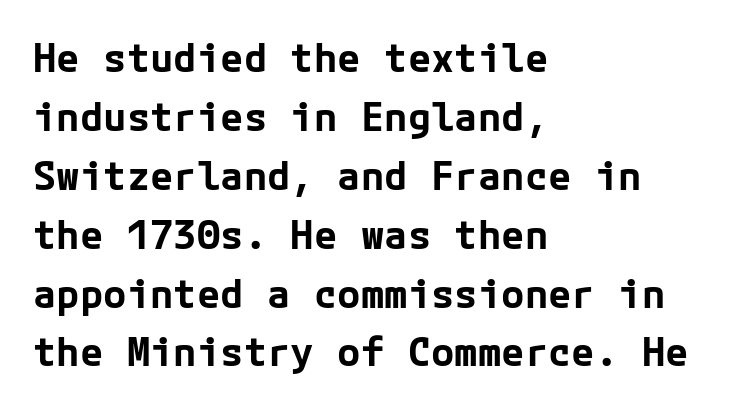
{"serif": "no", "italic": "no", "bold": "yes", "weight": "bold", "width": "normal", "stroke_contrast": "low", "x_height": "medium", "underline": "no", "align": "left", "line_spacing": "normal", "line_spacing_ratio": 1.51, "letter_spacing": "normal", "letter_spacing_em": 0.0, "glyph_px": 39}
